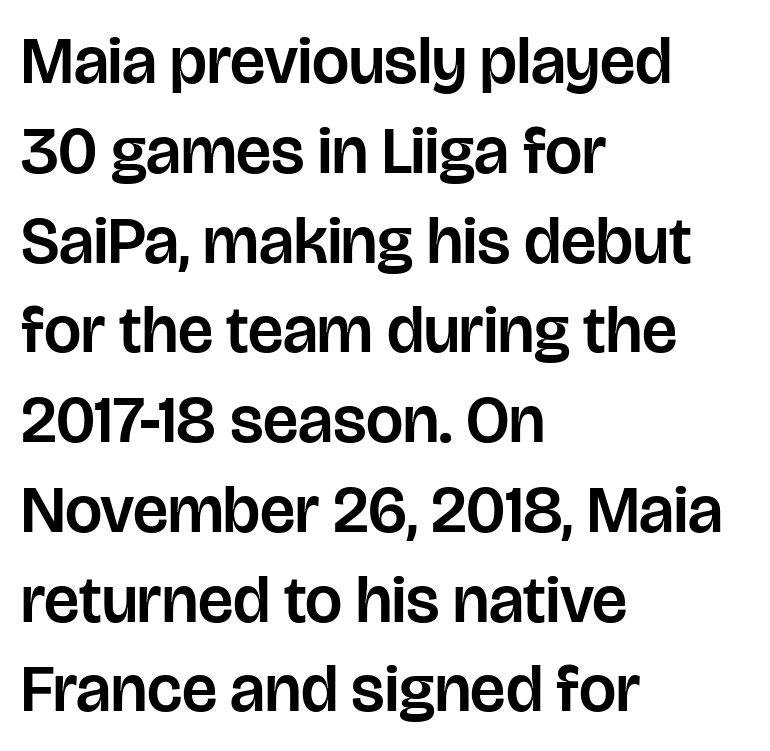
Q: Is the text italic (slanted)? A: No, it is upright.
Q: Is the typeface a serif or a sans-serif typeface? A: Sans-serif.
Q: Is the text underlined? A: No.
Q: How is the paragraph aligned? A: Left-aligned.
Q: Is the spacing between letters normal or unusually wide? A: Normal.
Q: Is the spacing between lines tight, normal or loose? A: Normal.
Q: Width (condensed, normal, or wide)? A: Normal.
Q: Stroke contrast? A: Low.
Q: x-height? A: Large.
Q: Monospaced? A: No.
